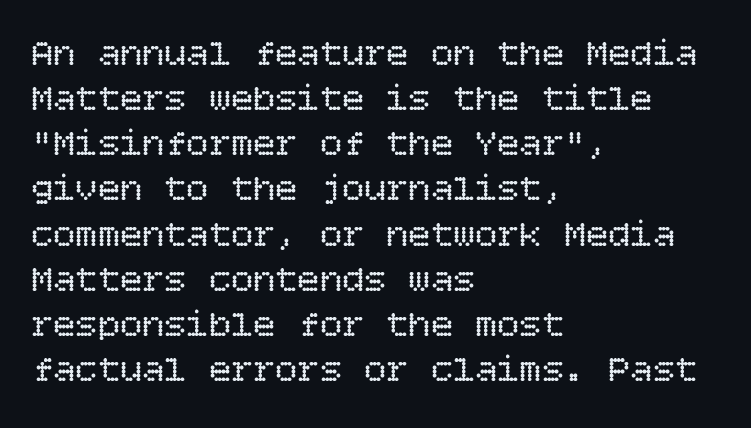
Q: Is the text bold? A: No.
Q: Is the text italic (slanted)? A: No, it is upright.
Q: Is the text underlined? A: No.
Q: How is the paragraph aligned? A: Left-aligned.
Q: Is the spacing between letters normal or unusually wide? A: Normal.
Q: Width (condensed, normal, or wide)? A: Normal.
Q: Stroke contrast? A: Low.
Q: x-height? A: Large.
